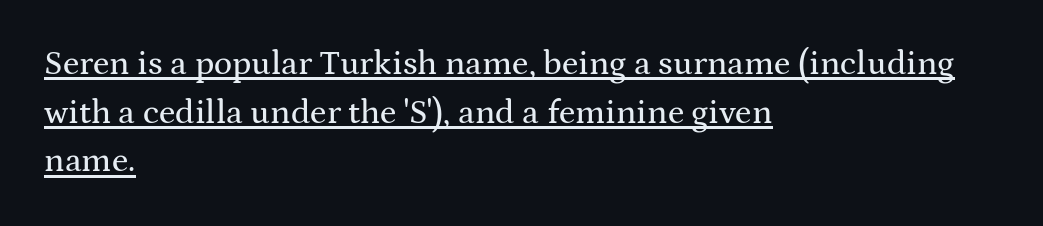
Q: Is the text italic (slanted)? A: No, it is upright.
Q: Is the typeface a serif or a sans-serif typeface? A: Serif.
Q: Is the text underlined? A: Yes.
Q: How is the paragraph aligned? A: Left-aligned.
Q: Is the spacing between letters normal or unusually wide? A: Normal.
Q: Is the spacing between lines tight, normal or loose? A: Normal.
Q: Width (condensed, normal, or wide)? A: Wide.
Q: Stroke contrast? A: Medium.
Q: x-height? A: Medium.
Q: Monospaced? A: No.
